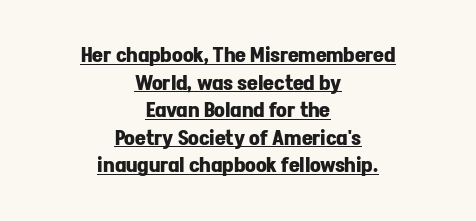
Q: Is the text bold? A: Yes.
Q: Is the text italic (slanted)? A: No, it is upright.
Q: Is the text underlined? A: Yes.
Q: How is the paragraph aligned? A: Centered.
Q: Is the spacing between letters normal or unusually wide? A: Normal.
Q: Is the spacing between lines tight, normal or loose? A: Normal.
